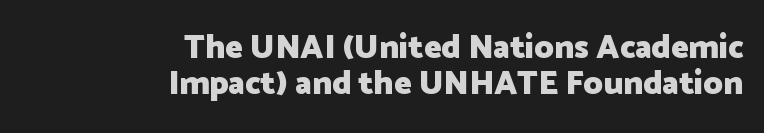
Successive baselines arrive quickly, one right under another. Rendered with straight, roman letterforms. The type family on display is of the sans-serif kind. The rag falls on the left side of this text block. The type is set solid horizontally, with unmodified tracking. The sample has been set heavy, in full bold.
